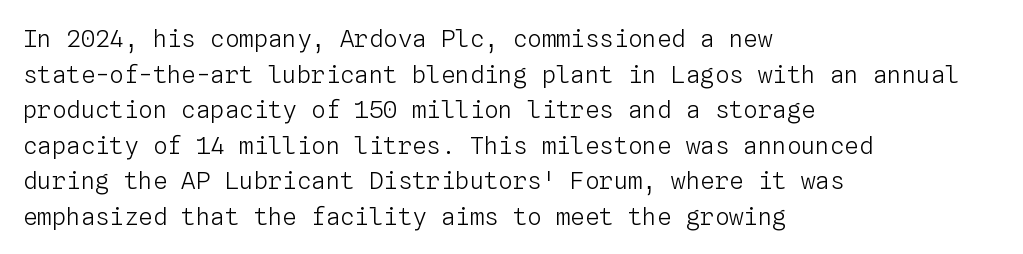
{"italic": "no", "bold": "no", "underline": "no", "align": "left", "line_spacing": "normal", "line_spacing_ratio": 1.48, "letter_spacing": "normal", "letter_spacing_em": 0.0, "glyph_px": 24}
